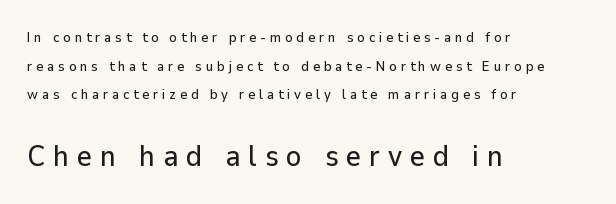
Q: Is the text italic (slanted)? A: No, it is upright.
Q: Is the typeface a serif or a sans-serif typeface? A: Sans-serif.
Q: Is the text underlined? A: No.
Q: How is the paragraph aligned? A: Left-aligned.
Q: Is the spacing between letters normal or unusually wide? A: Unusually wide.
Q: Is the spacing between lines tight, normal or loose? A: Loose.
Q: Which block of text is set in a larger size, the first (top) or the second (bottom)? A: The second (bottom) one.
Q: Width (condensed, normal, or wide)? A: Normal.
Q: Stroke contrast? A: Low.
Q: x-height? A: Medium.
Q: Monospaced? A: No.
